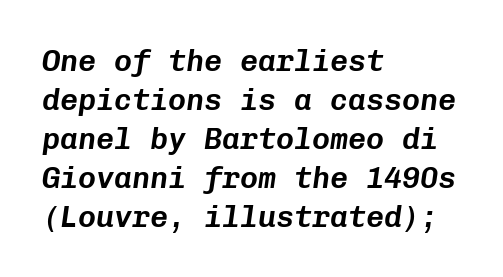
The image shows 30 px text type, italic (leaning right), monospaced; set left-aligned, normal line spacing (1.3x), normal letter spacing, not underlined; low stroke contrast and a medium x-height.
